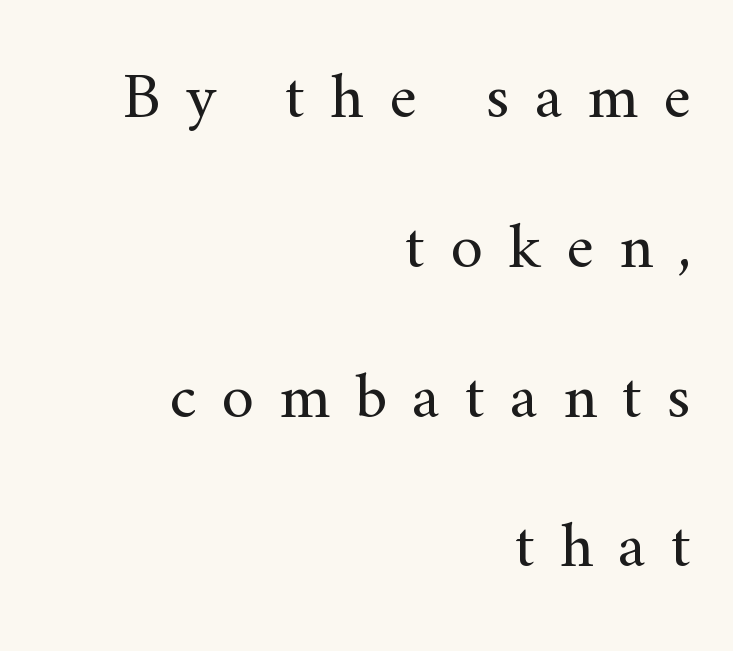
{"serif": "yes", "italic": "no", "bold": "no", "weight": "regular", "width": "normal", "stroke_contrast": "medium", "x_height": "small", "monospaced": "no", "underline": "no", "align": "right", "line_spacing": "loose", "line_spacing_ratio": 2.27, "letter_spacing": "wide", "letter_spacing_em": 0.38, "glyph_px": 66}
